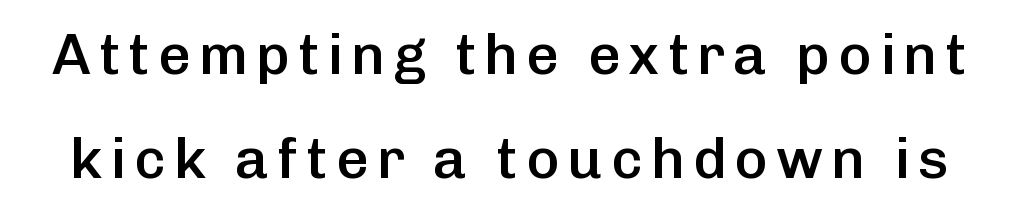
{"serif": "no", "italic": "no", "bold": "semi", "weight": "semibold", "width": "normal", "stroke_contrast": "low", "x_height": "medium", "monospaced": "no", "underline": "no", "line_spacing_ratio": 1.83, "glyph_px": 57}
